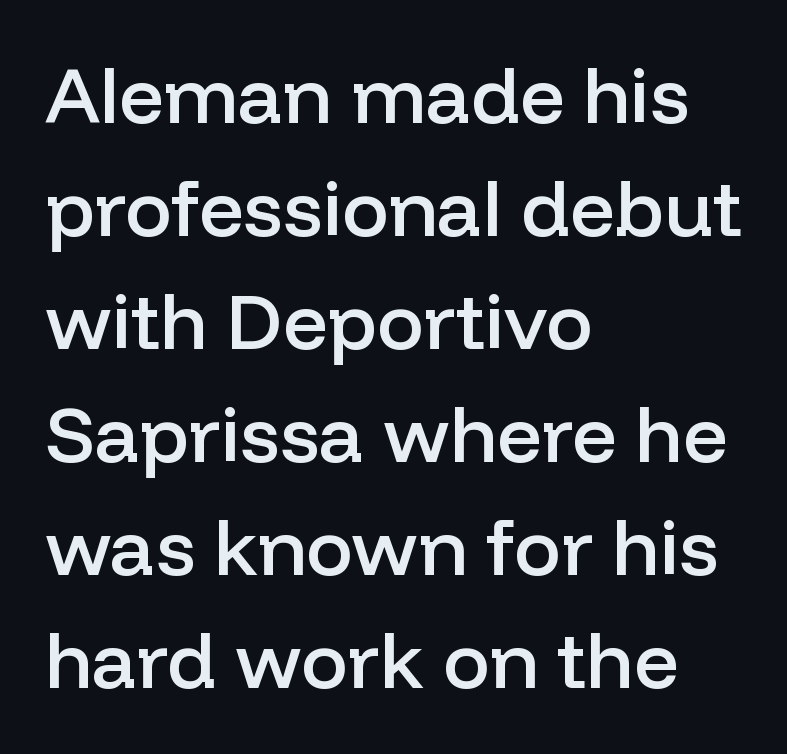
Each letter's strokes conclude bluntly, with no projecting serifs. Is there much room between lines? A standard amount, neither cramped nor airy. Letters rest on an invisible, unmarked baseline. Does extra space separate the letters? No, they use regular spacing.
